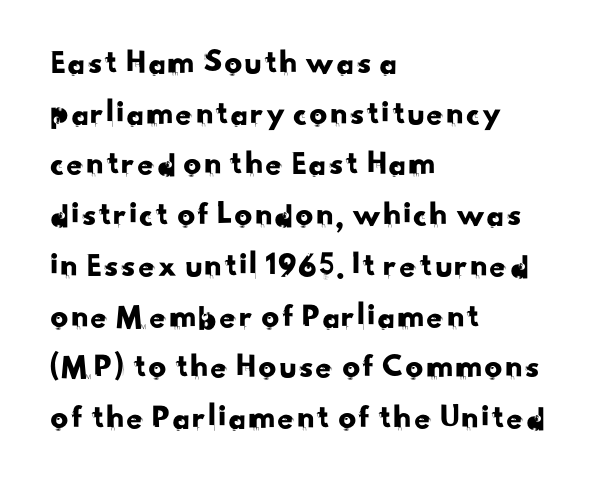
Short note: letters normally spaced. The line-height multiplier appears to be the usual default. These lines are rendered in a variable-pitch font. Where is the straight margin? On the left. Is this a sans? Yes — the strokes have no serifs. The foot of each line stays bare and open.
